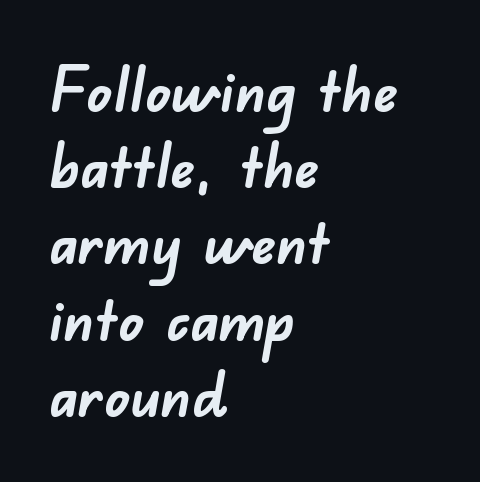
The image shows 61 px semibold sans-serif type; set left-aligned, normal line spacing (1.25x), normal letter spacing, not underlined; low stroke contrast and a small x-height.
